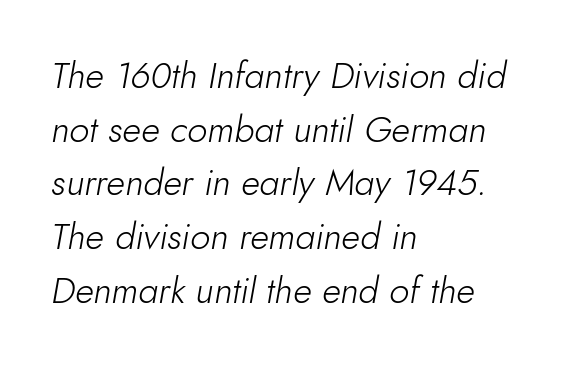
{"italic": "yes", "lean": "right", "slant_degrees": 10, "bold": "no", "weight": "light", "width": "normal", "stroke_contrast": "low", "x_height": "small", "monospaced": "no", "underline": "no", "align": "left", "line_spacing": "normal", "line_spacing_ratio": 1.49, "letter_spacing": "normal", "letter_spacing_em": 0.0, "glyph_px": 36}
